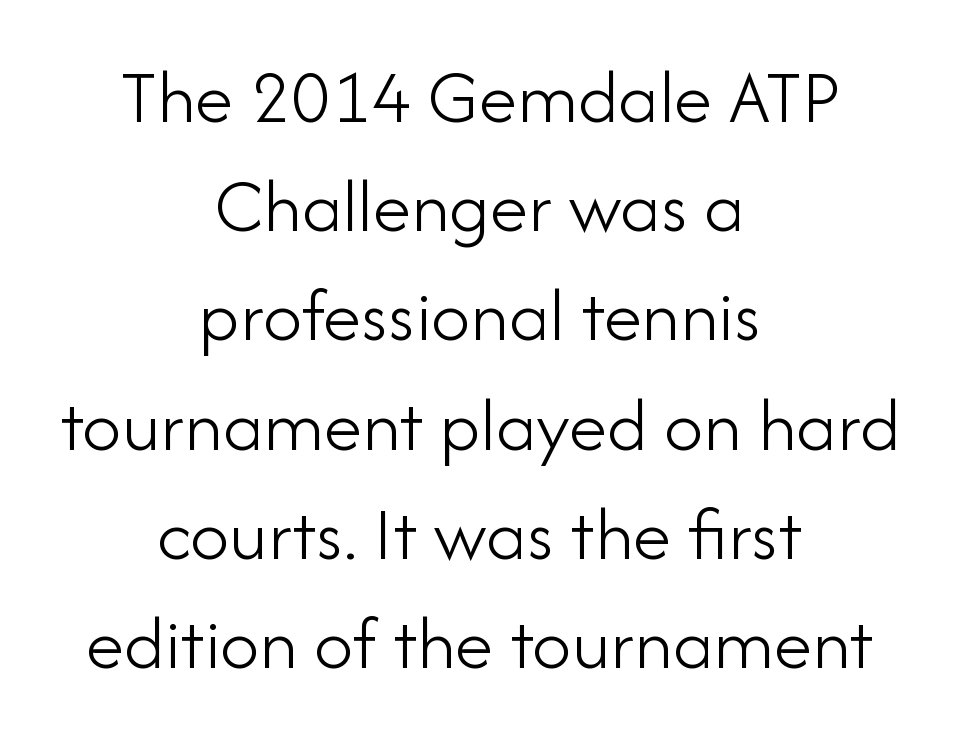
Q: Is the text bold? A: No.
Q: Is the text italic (slanted)? A: No, it is upright.
Q: Is the typeface a serif or a sans-serif typeface? A: Sans-serif.
Q: Is the text underlined? A: No.
Q: How is the paragraph aligned? A: Centered.
Q: Is the spacing between letters normal or unusually wide? A: Normal.
Q: Is the spacing between lines tight, normal or loose? A: Normal.
Q: Width (condensed, normal, or wide)? A: Normal.
Q: Stroke contrast? A: Low.
Q: x-height? A: Small.
Q: Monospaced? A: No.
